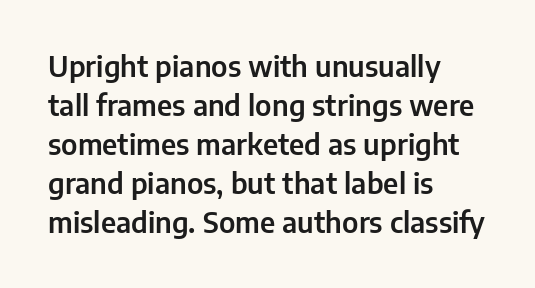
The specimen omits any rule beneath the text block's lines. The letters advance in unequal steps, a hallmark of proportional type. Between one letter and the next there's only the usual sliver of space. This is sans-serif lettering, the kind often seen on screens and signage. Horizontally, the lines are justified to the leading edge only. Posture: vertical.
